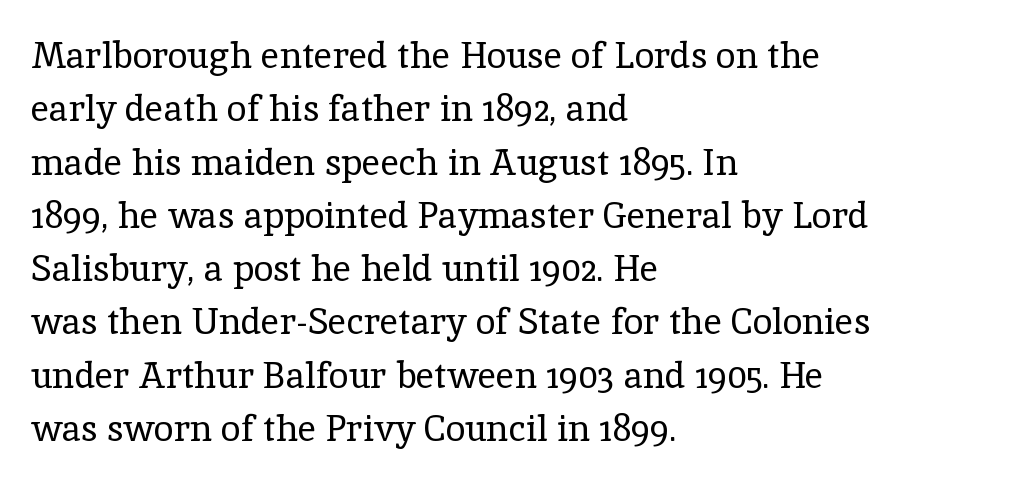
{"serif": "yes", "italic": "no", "bold": "no", "weight": "regular", "width": "normal", "x_height": "medium", "monospaced": "no", "underline": "no", "align": "left", "line_spacing": "normal", "line_spacing_ratio": 1.48, "letter_spacing": "normal", "letter_spacing_em": 0.0, "glyph_px": 36}
